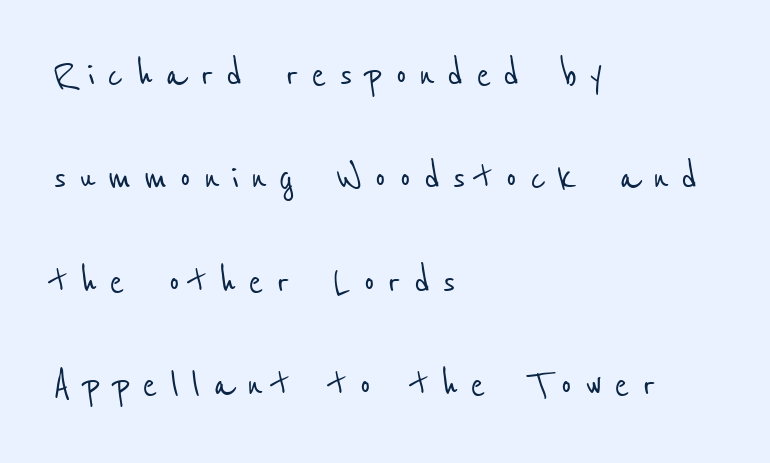
The image shows 45 px condensed sans-serif type; set left-aligned, loose line spacing (2.3x), unusually wide letter spacing (+0.27 em), not underlined; low stroke contrast and a medium x-height.
